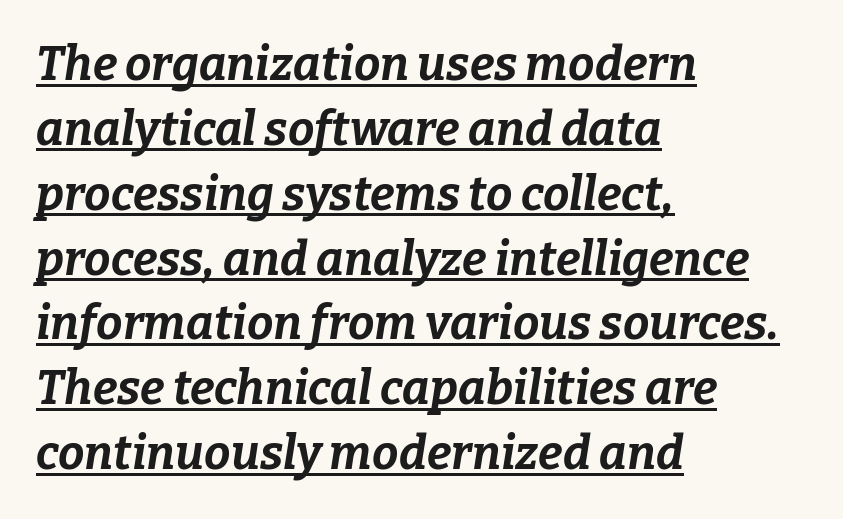
Q: Is the text bold? A: Yes.
Q: Is the text italic (slanted)? A: Yes, it leans right by about 9 degrees.
Q: Is the text underlined? A: Yes.
Q: How is the paragraph aligned? A: Left-aligned.
Q: Is the spacing between letters normal or unusually wide? A: Normal.
Q: Is the spacing between lines tight, normal or loose? A: Normal.
Q: Width (condensed, normal, or wide)? A: Normal.
Q: Stroke contrast? A: Low.
Q: x-height? A: Medium.
Q: Monospaced? A: No.
